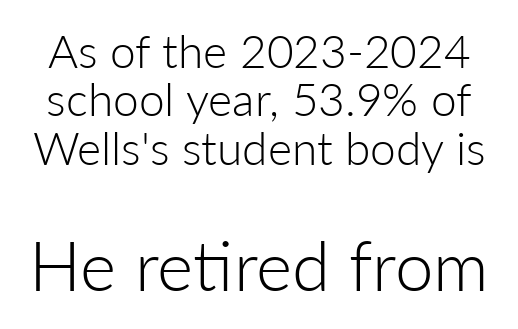
The image shows 69 px light sans-serif type, upright; set tight line spacing (1.05x), normal letter spacing, not underlined; the second (bottom) block is 1.5x larger; low stroke contrast and a medium x-height.
